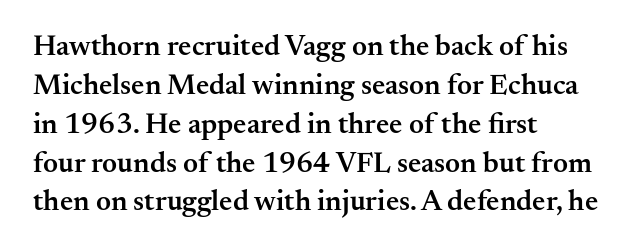
No word sits above an underline. Baseline-to-baseline distance is the conventional proportion of letter height. The rendering keeps characters at their native spacing. The axis of the letterforms is exactly vertical. You can tell from the footed stems that serif type was used. Spacing verdict: proportional, widths tailored to each character.
